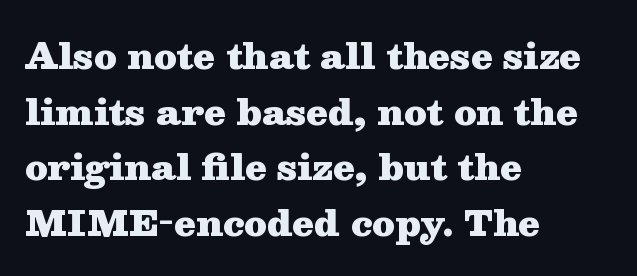
{"serif": "yes", "italic": "no", "bold": "yes", "weight": "heavy", "width": "wide", "stroke_contrast": "medium", "x_height": "medium", "monospaced": "no", "underline": "no", "align": "left", "line_spacing": "normal", "line_spacing_ratio": 1.59, "letter_spacing": "normal", "letter_spacing_em": 0.0, "glyph_px": 35}
